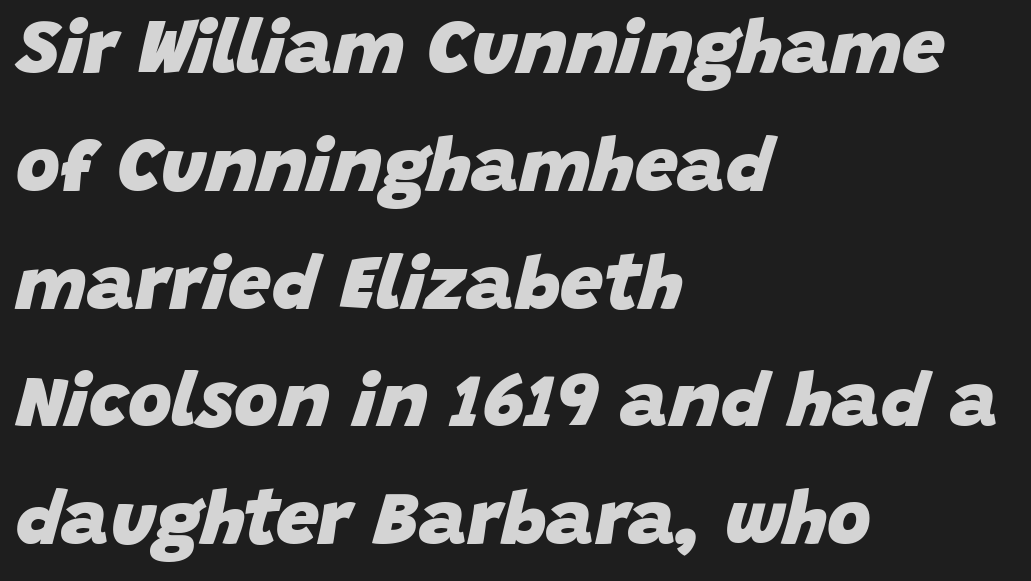
{"italic": "yes", "lean": "right", "slant_degrees": 15, "bold": "yes", "weight": "heavy", "width": "normal", "stroke_contrast": "low", "x_height": "large", "monospaced": "no", "underline": "no", "align": "left", "line_spacing": "normal", "line_spacing_ratio": 1.55, "letter_spacing": "normal", "letter_spacing_em": 0.0, "glyph_px": 76}
